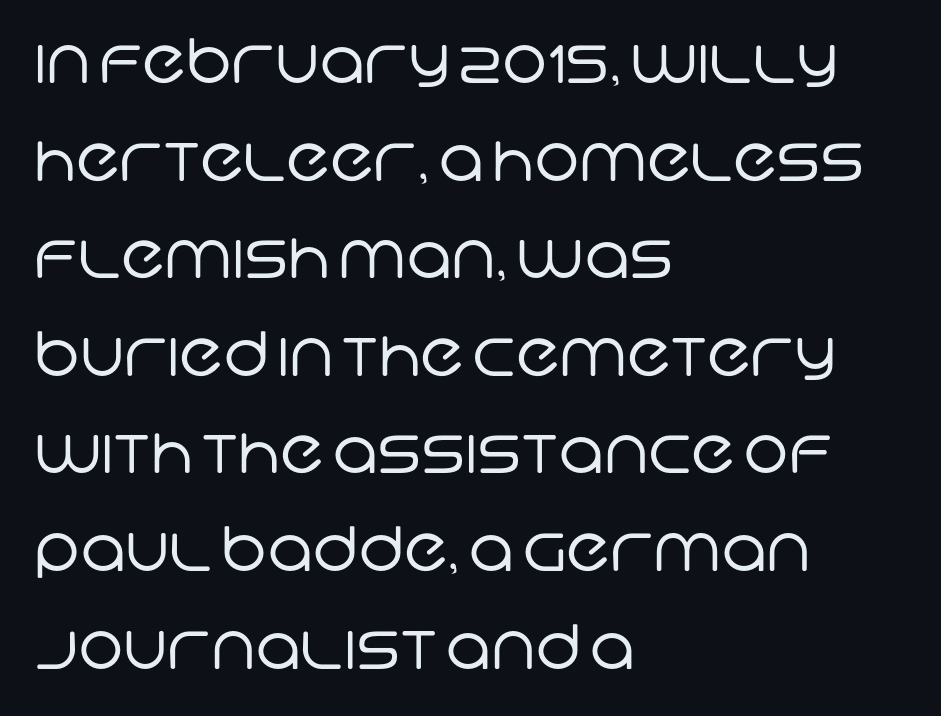
{"serif": "no", "bold": "no", "weight": "regular", "width": "normal", "stroke_contrast": "low", "x_height": "large", "monospaced": "no", "underline": "no", "align": "left", "line_spacing": "normal", "line_spacing_ratio": 1.6, "letter_spacing": "normal", "letter_spacing_em": 0.0, "glyph_px": 61}
